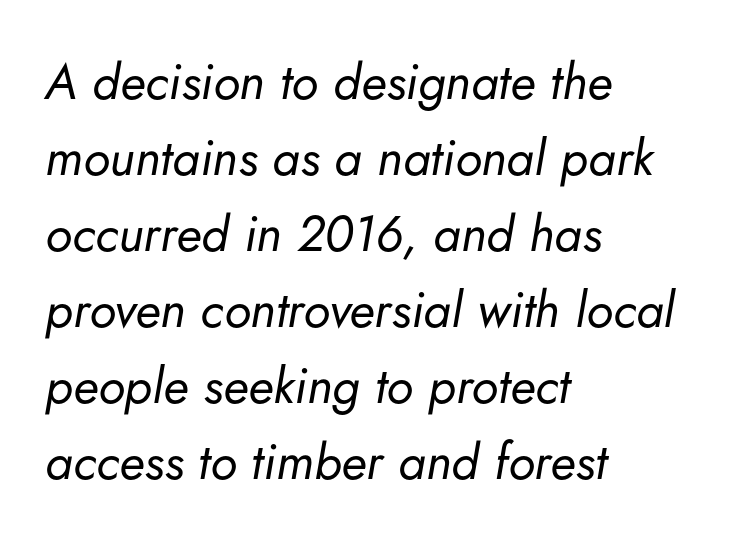
Is the type slanted? Yes — the strokes lean at a clear angle. The text block is weighted toward the left margin, trailing off unevenly rightward. No extra ink here — the face is not bold. Each word holds together tightly as a unit, with standard inter-letter gaps. A typesetter would call this leading conventional body-copy spacing.
